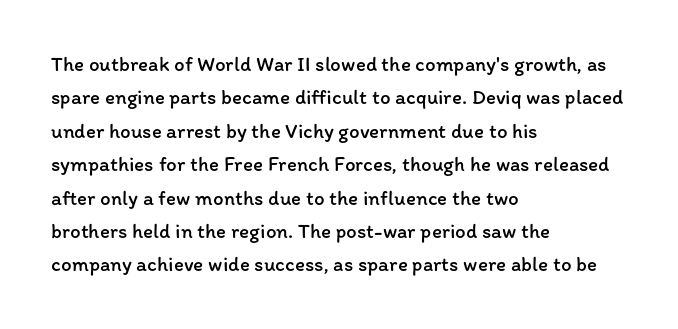
Q: Is the text bold? A: No.
Q: Is the text italic (slanted)? A: No, it is upright.
Q: Is the text underlined? A: No.
Q: How is the paragraph aligned? A: Left-aligned.
Q: Is the spacing between letters normal or unusually wide? A: Normal.
Q: Is the spacing between lines tight, normal or loose? A: Normal.
